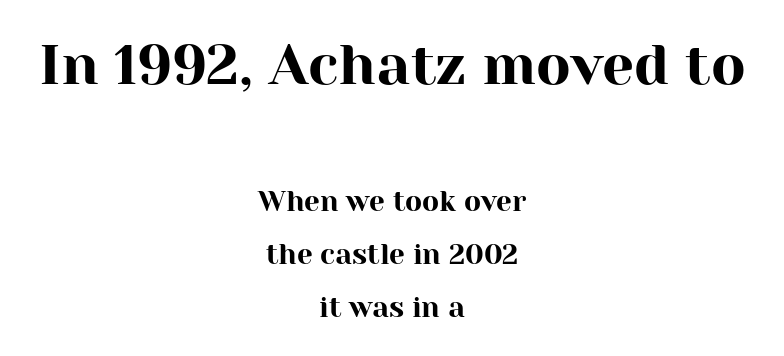
The image shows 57 px serif type, upright; set centered, loose line spacing (1.9x), normal letter spacing, not underlined; the first (top) block is 2.04x larger; high stroke contrast and a medium x-height.
